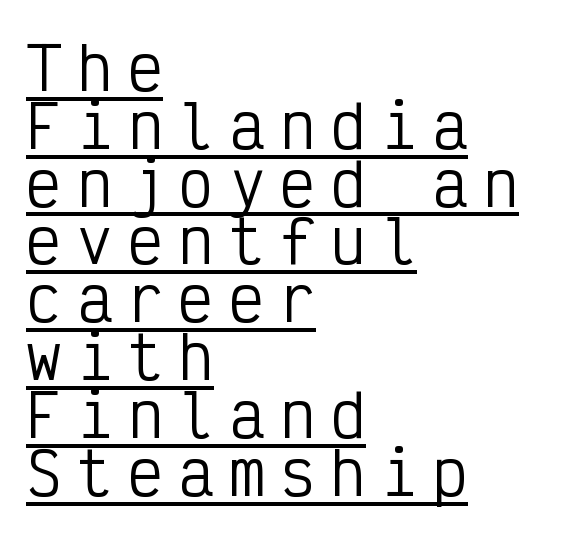
Q: Is the text bold? A: No.
Q: Is the text italic (slanted)? A: No, it is upright.
Q: Is the typeface a serif or a sans-serif typeface? A: Sans-serif.
Q: Is the text underlined? A: Yes.
Q: How is the paragraph aligned? A: Left-aligned.
Q: Is the spacing between letters normal or unusually wide? A: Unusually wide.
Q: Is the spacing between lines tight, normal or loose? A: Tight.
Q: Width (condensed, normal, or wide)? A: Condensed.
Q: Stroke contrast? A: Low.
Q: x-height? A: Medium.
Q: Monospaced? A: Yes.
